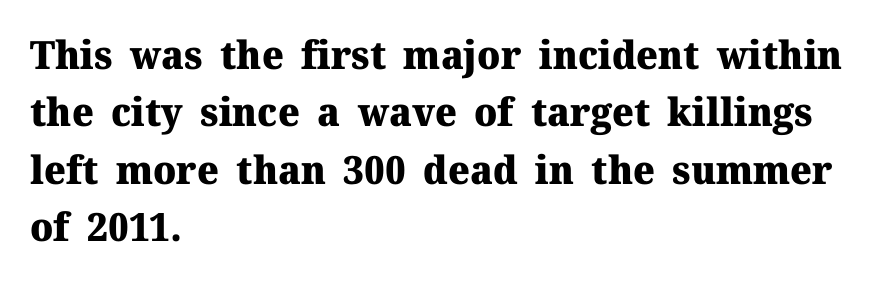
Q: Is the text bold? A: Yes.
Q: Is the text italic (slanted)? A: No, it is upright.
Q: Is the typeface a serif or a sans-serif typeface? A: Serif.
Q: Is the text underlined? A: No.
Q: How is the paragraph aligned? A: Left-aligned.
Q: Is the spacing between letters normal or unusually wide? A: Normal.
Q: Is the spacing between lines tight, normal or loose? A: Normal.
Q: Width (condensed, normal, or wide)? A: Normal.
Q: Stroke contrast? A: Medium.
Q: x-height? A: Medium.
Q: Monospaced? A: No.
